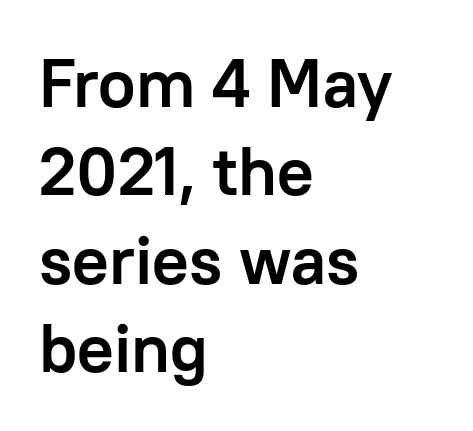
{"serif": "no", "italic": "no", "bold": "yes", "weight": "semibold", "width": "normal", "stroke_contrast": "low", "x_height": "medium", "monospaced": "no", "underline": "no", "align": "left", "line_spacing": "normal", "line_spacing_ratio": 1.3, "letter_spacing": "normal", "letter_spacing_em": 0.0, "glyph_px": 68}
